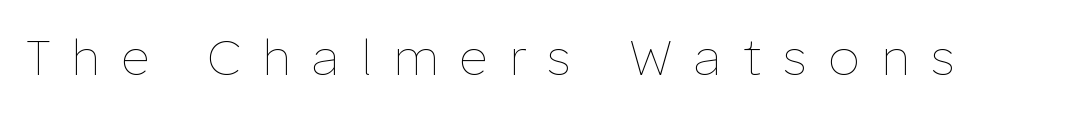
{"italic": "no", "bold": "no", "weight": "thin", "width": "normal", "stroke_contrast": "low", "x_height": "medium", "monospaced": "no", "underline": "no", "letter_spacing": "wide", "letter_spacing_em": 0.46, "glyph_px": 49}
